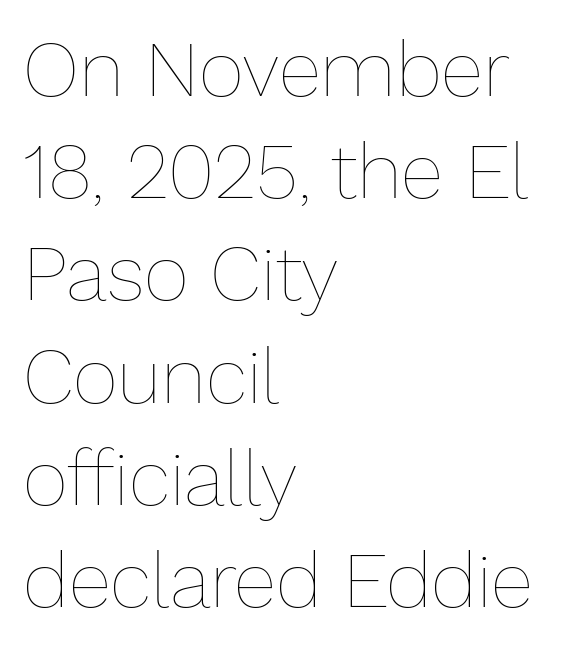
The image shows 78 px thin type, upright; set left-aligned, normal line spacing (1.31x), normal letter spacing, not underlined; low stroke contrast and a medium x-height.
